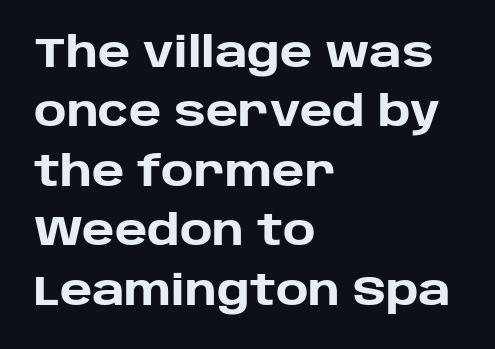
Q: Is the text bold? A: Yes.
Q: Is the text italic (slanted)? A: No, it is upright.
Q: Is the typeface a serif or a sans-serif typeface? A: Sans-serif.
Q: Is the text underlined? A: No.
Q: How is the paragraph aligned? A: Left-aligned.
Q: Is the spacing between letters normal or unusually wide? A: Normal.
Q: Is the spacing between lines tight, normal or loose? A: Normal.
Q: Width (condensed, normal, or wide)? A: Normal.
Q: Stroke contrast? A: Low.
Q: x-height? A: Large.
Q: Monospaced? A: No.
